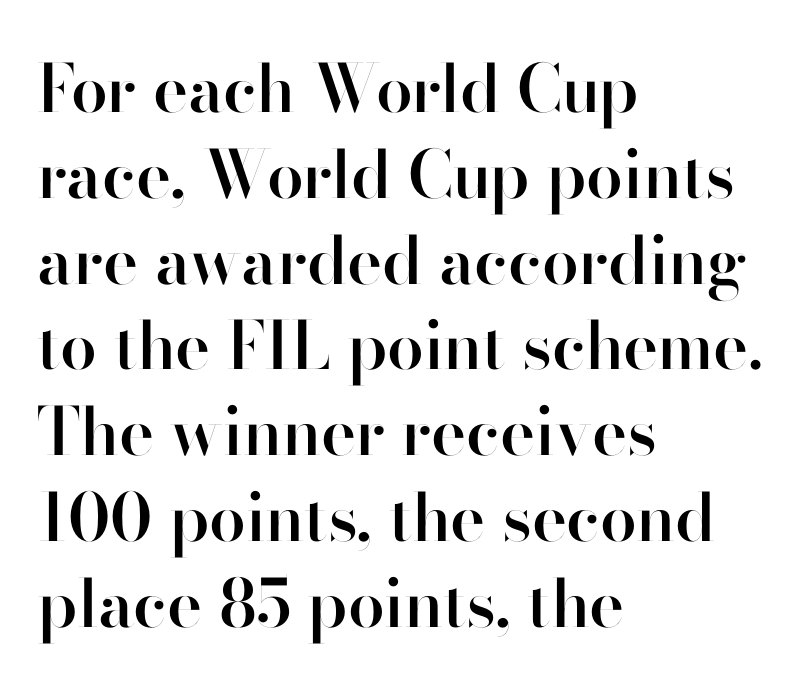
The image shows 66 px semibold sans-serif type, upright; set left-aligned, normal line spacing (1.3x), normal letter spacing, not underlined; high stroke contrast and a small x-height.
